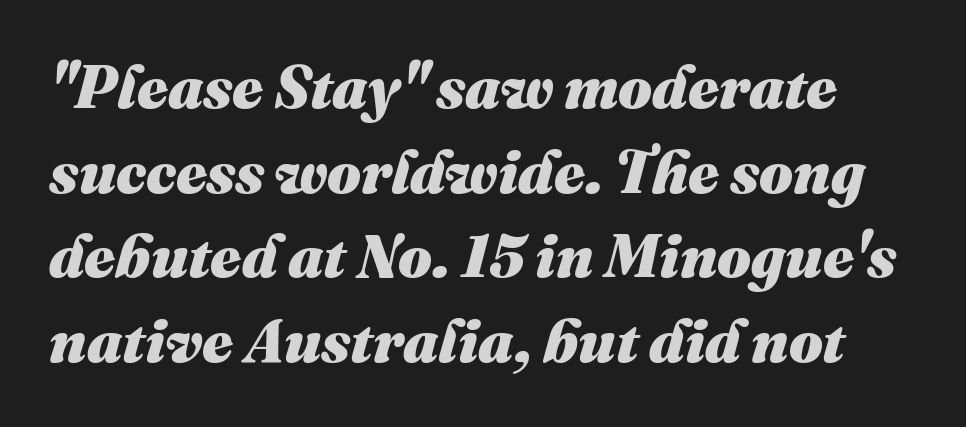
Nobody drew a line under any word here. Students, note that the glyphs here touch the page at normal intervals. Posture: slanted. Is this a fixed-width face? No — the glyphs have proportional, varying widths.
